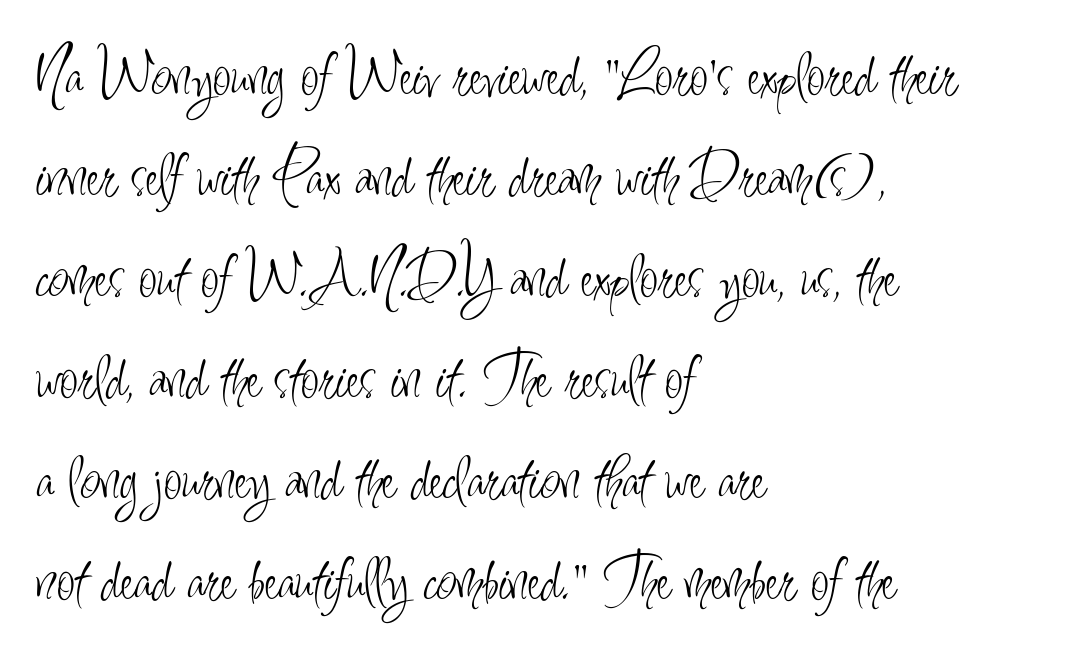
The image shows 66 px light, condensed sans-serif type; set left-aligned, normal line spacing (1.53x), normal letter spacing, not underlined; low stroke contrast and a small x-height.
